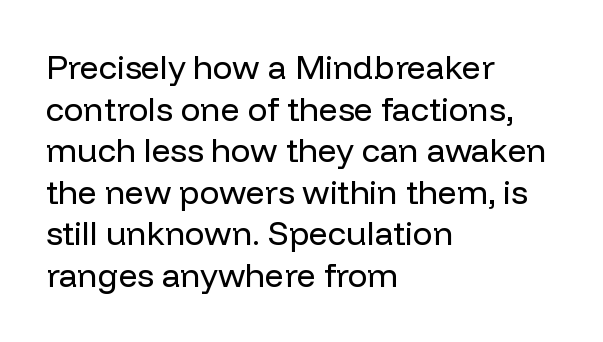
The weight would be labelled regular, book, light, or lighter still. These lines keep a tight, regular rhythm from letter to letter. The rendering uses natural spacing where letterforms have individual widths. A bare baseline throughout the passage. The typesetter chose a ragged-right arrangement here. The font's upright variant was chosen for this text.
